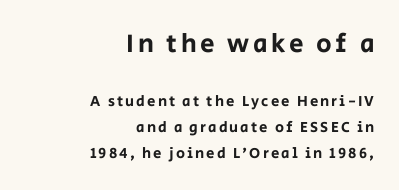
Q: Is the text italic (slanted)? A: No, it is upright.
Q: Is the text underlined? A: No.
Q: How is the paragraph aligned? A: Right-aligned.
Q: Which block of text is set in a larger size, the first (top) or the second (bottom)? A: The first (top) one.
